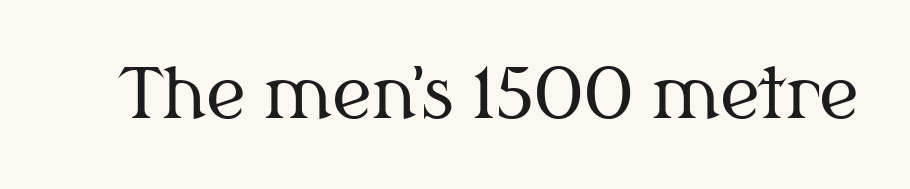
Q: Is the text bold? A: No.
Q: Is the text italic (slanted)? A: No, it is upright.
Q: Is the typeface a serif or a sans-serif typeface? A: Serif.
Q: Is the text underlined? A: No.
Q: Is the spacing between letters normal or unusually wide? A: Normal.
Q: Width (condensed, normal, or wide)? A: Normal.
Q: Stroke contrast? A: Medium.
Q: x-height? A: Medium.
Q: Monospaced? A: No.
